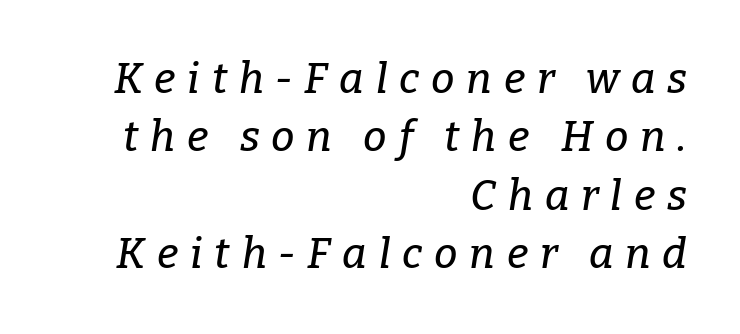
Words appear elongated and porous because spacing is wide. Check where the strokes stop: tiny serifs finish them off. The lettering tilts uniformly, giving the passage an italic look. Only glyphs here, with clear space below each row. These lines are rendered in a variable-pitch font. Regarding leading, the lines here are spaced in the standard way.
